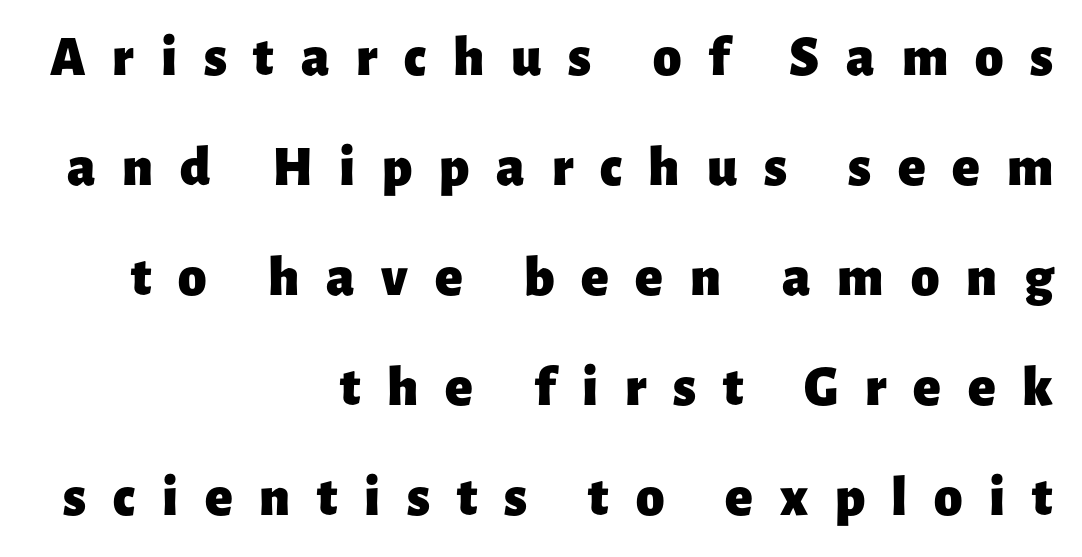
The letters carry no serifs — their stems end cleanly without finishing strokes. Display-style spreading of the glyphs; the letterfit is very open. The lettering holds an erect, upright posture throughout. The rendering uses a bold face; every stroke is thick and dark. Quick note: underline off. Note the varied advance widths — an 'i' is clearly narrower than an 'm'.
